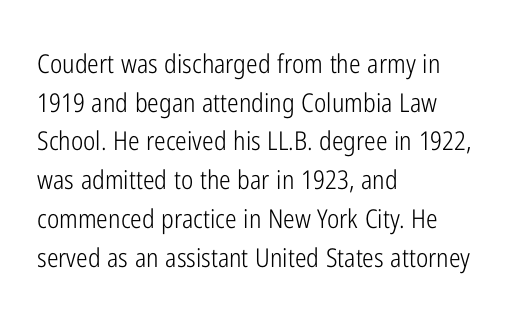
Q: Is the text bold? A: No.
Q: Is the text italic (slanted)? A: No, it is upright.
Q: Is the text underlined? A: No.
Q: How is the paragraph aligned? A: Left-aligned.
Q: Is the spacing between letters normal or unusually wide? A: Normal.
Q: Is the spacing between lines tight, normal or loose? A: Normal.
